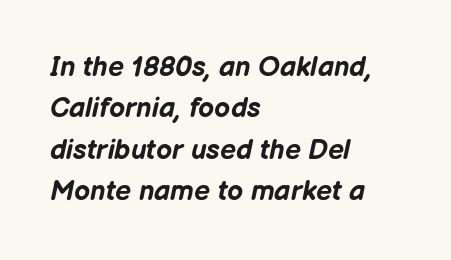
The image shows 28 px bold type, italic (leaning right); set left-aligned, normal line spacing (1.48x), normal letter spacing, not underlined; low stroke contrast and a medium x-height.
